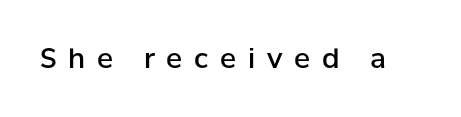
The image shows 27 px text type, upright; set unusually wide letter spacing (+0.44 em), not underlined.
